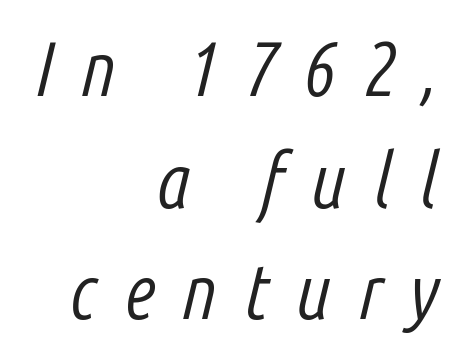
This sample keeps an unexceptional amount of space between lines. Each stroke keeps to a modest, everyday thickness or less. Students, note that the glyphs here are deliberately spaced far apart. The rendering anchors every line to the right-hand side. When letters slant like this, we call the style italic. Each letter keeps its own natural width here, so spacing adapts to shape.
